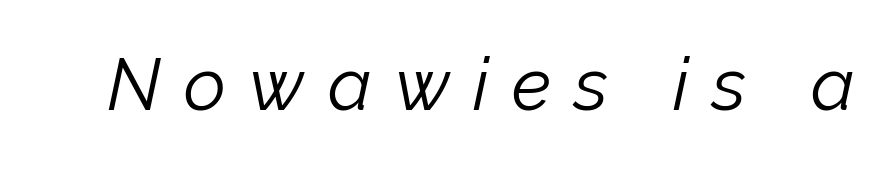
Q: Is the text bold? A: No.
Q: Is the text italic (slanted)? A: Yes, it leans right by about 12 degrees.
Q: Is the text underlined? A: No.
Q: Is the spacing between letters normal or unusually wide? A: Unusually wide.
Q: Width (condensed, normal, or wide)? A: Normal.
Q: Stroke contrast? A: Low.
Q: x-height? A: Medium.
Q: Monospaced? A: No.
